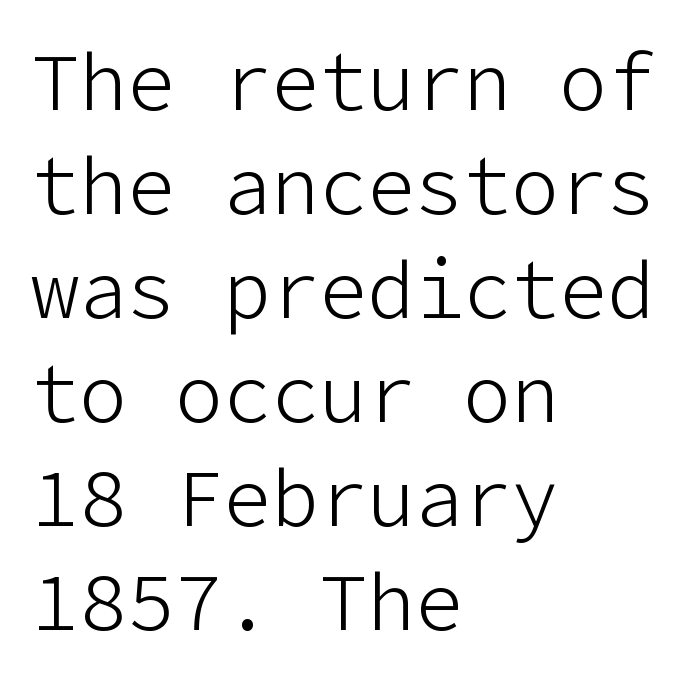
The image shows 80 px light sans-serif type, upright; set left-aligned, normal line spacing (1.3x), normal letter spacing, not underlined; low stroke contrast and a medium x-height.
